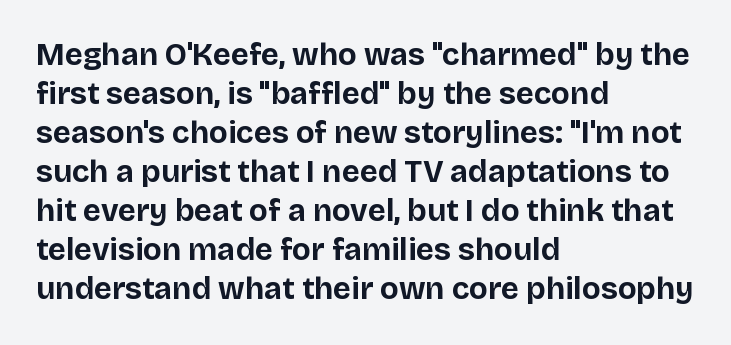
A classic flush-left, rag-right setting is used for this passage. The zone under the glyphs is completely vacant. You'd pick this weight for a headline — it's a proper bold. Designer's note — italics off, roman on. Check where the strokes stop: nothing finishes them off — pure sans.
